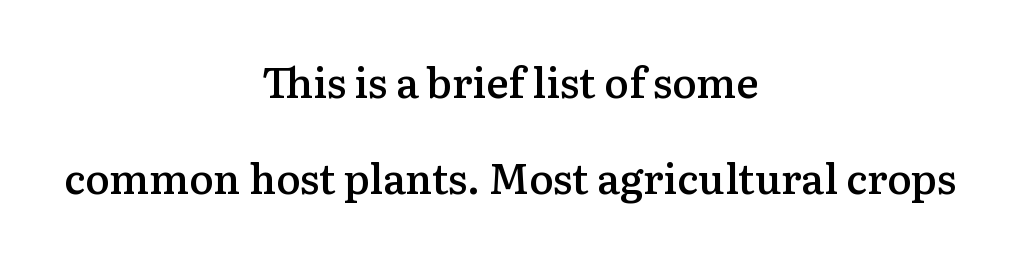
Q: Is the text bold? A: Semi-bold.
Q: Is the text italic (slanted)? A: No, it is upright.
Q: Is the typeface a serif or a sans-serif typeface? A: Serif.
Q: Is the text underlined? A: No.
Q: How is the paragraph aligned? A: Centered.
Q: Is the spacing between letters normal or unusually wide? A: Normal.
Q: Is the spacing between lines tight, normal or loose? A: Loose.
Q: Width (condensed, normal, or wide)? A: Normal.
Q: Stroke contrast? A: Medium.
Q: x-height? A: Medium.
Q: Monospaced? A: No.
